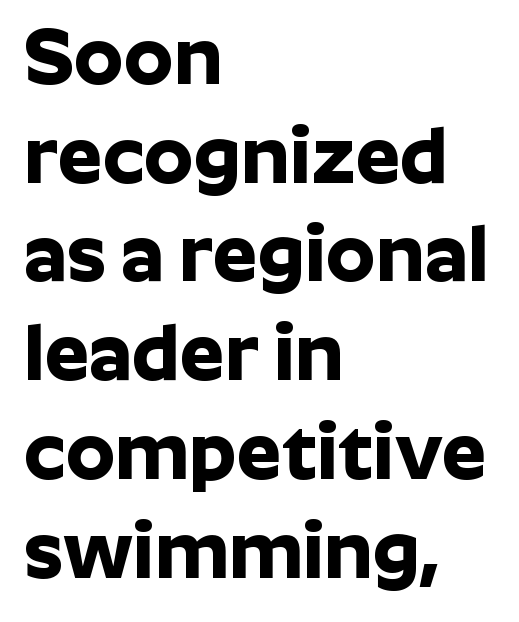
Q: Is the text bold? A: Yes.
Q: Is the text italic (slanted)? A: No, it is upright.
Q: Is the typeface a serif or a sans-serif typeface? A: Sans-serif.
Q: Is the text underlined? A: No.
Q: How is the paragraph aligned? A: Left-aligned.
Q: Is the spacing between letters normal or unusually wide? A: Normal.
Q: Is the spacing between lines tight, normal or loose? A: Normal.
Q: Width (condensed, normal, or wide)? A: Normal.
Q: Stroke contrast? A: Low.
Q: x-height? A: Medium.
Q: Monospaced? A: No.
